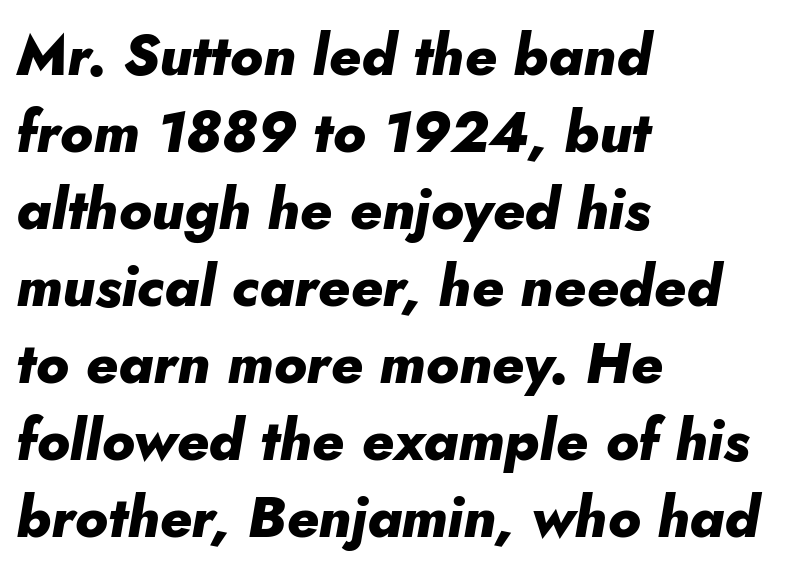
Q: Is the text bold? A: Yes.
Q: Is the text italic (slanted)? A: Yes, it leans right by about 10 degrees.
Q: Is the text underlined? A: No.
Q: How is the paragraph aligned? A: Left-aligned.
Q: Is the spacing between letters normal or unusually wide? A: Normal.
Q: Is the spacing between lines tight, normal or loose? A: Normal.
Q: Width (condensed, normal, or wide)? A: Normal.
Q: Stroke contrast? A: Low.
Q: x-height? A: Small.
Q: Monospaced? A: No.
